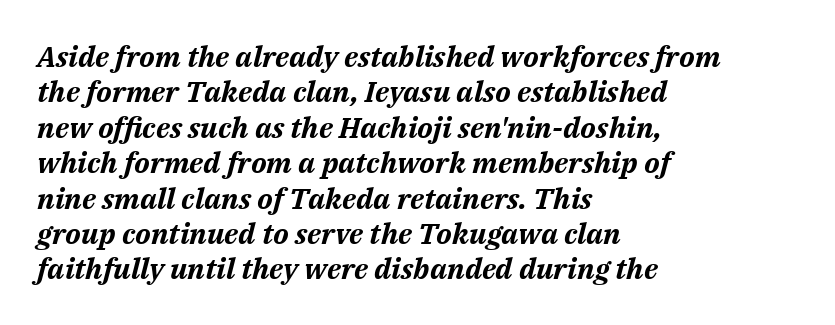
Q: Is the text bold? A: Yes.
Q: Is the text italic (slanted)? A: Yes, it leans right by about 14 degrees.
Q: Is the text underlined? A: No.
Q: How is the paragraph aligned? A: Left-aligned.
Q: Is the spacing between letters normal or unusually wide? A: Normal.
Q: Width (condensed, normal, or wide)? A: Normal.
Q: Stroke contrast? A: Medium.
Q: x-height? A: Medium.
Q: Monospaced? A: No.
